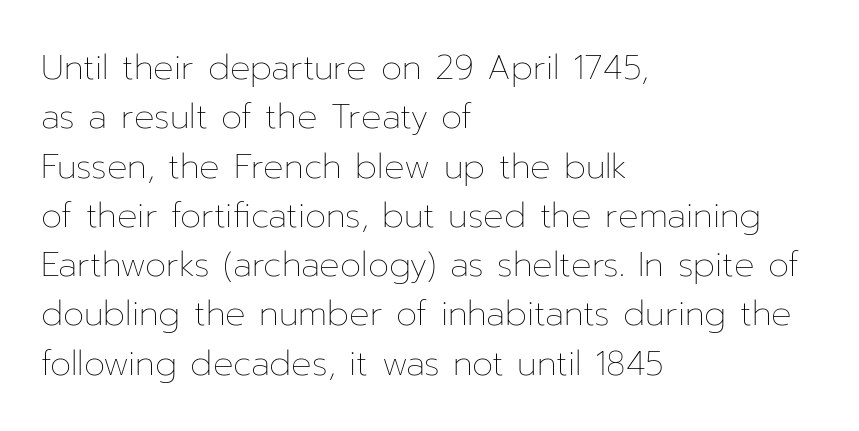
Italic? Not at all — the glyphs are vertical. This sample has the flowing, uneven cadence of proportional lettering. The strokes carry an ordinary text weight at most. A normal amount of white space separates one row of letters from the next. Only glyphs here, with clear space below each row. Words appear dense and cohesive because spacing is normal.
